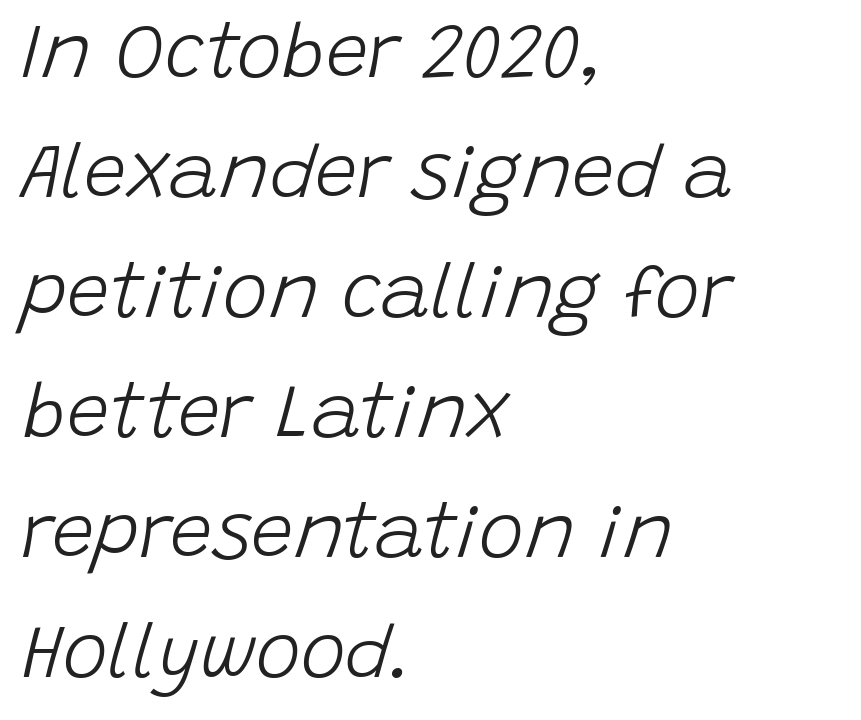
The image shows 76 px light type, italic (leaning right); set left-aligned, normal line spacing (1.58x), normal letter spacing, not underlined; low stroke contrast and a large x-height.
